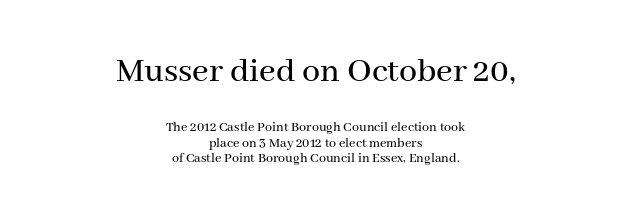
The image shows 36 px serif type, upright; set centered, tight line spacing (1.12x), normal letter spacing, not underlined; the first (top) block is 2.57x larger; medium stroke contrast and a medium x-height.
